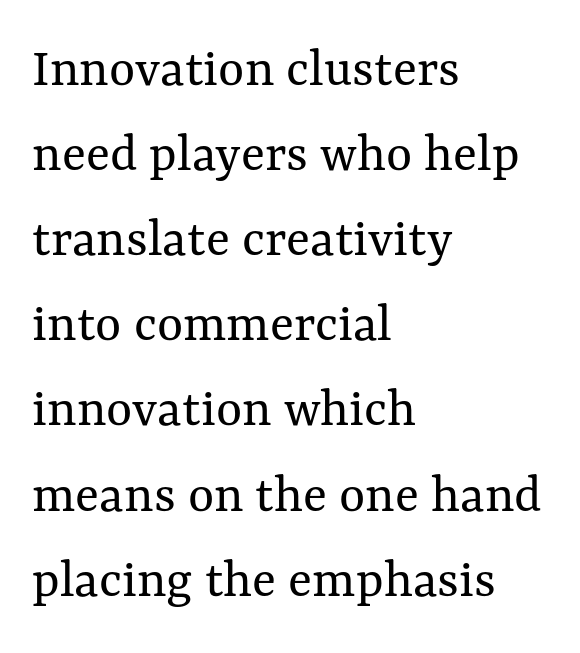
The rendering uses a moderate line-height, typical for paragraphs. If you drew a line through each stem, it would be perfectly vertical. In terms of letterspacing, this is plain default setting. The ragged edge is on the right, which tells us the setting is flush left.
